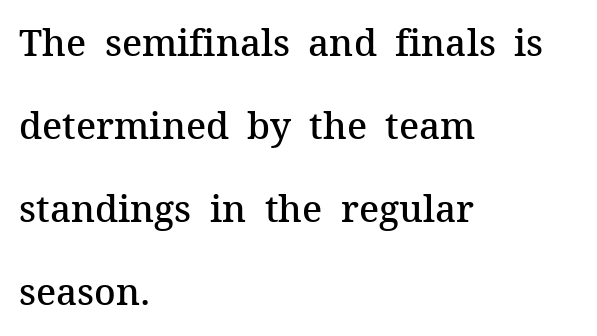
Q: Is the text bold? A: Semi-bold.
Q: Is the text italic (slanted)? A: No, it is upright.
Q: Is the typeface a serif or a sans-serif typeface? A: Serif.
Q: Is the text underlined? A: No.
Q: How is the paragraph aligned? A: Left-aligned.
Q: Is the spacing between letters normal or unusually wide? A: Normal.
Q: Is the spacing between lines tight, normal or loose? A: Loose.
Q: Width (condensed, normal, or wide)? A: Normal.
Q: Stroke contrast? A: Medium.
Q: x-height? A: Medium.
Q: Monospaced? A: No.
